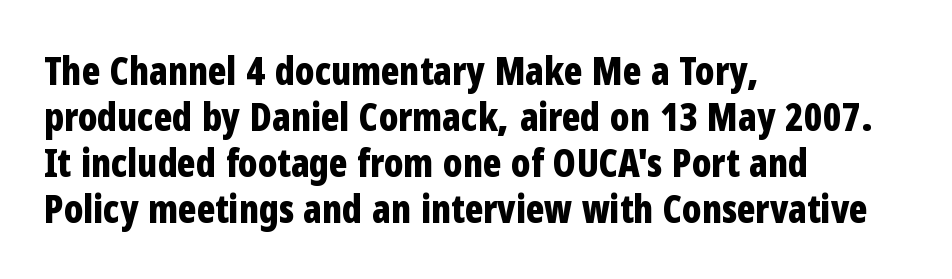
Honestly, there is no underline to notice here at all. This is sans-serif lettering, the kind often seen on screens and signage. The glyphs have the mass of a bold cut. The lettering stays uniformly vertical, giving the passage a roman look.
